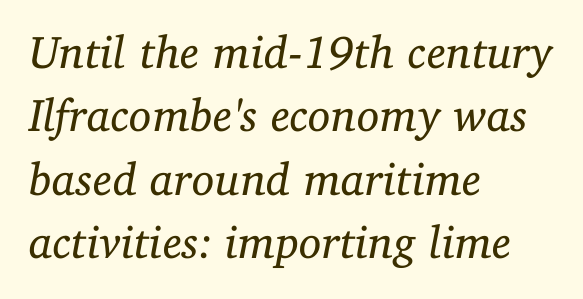
The image shows 46 px regular-weight serif type, italic (leaning right); set left-aligned, normal line spacing (1.38x), normal letter spacing, not underlined; low stroke contrast and a medium x-height.
